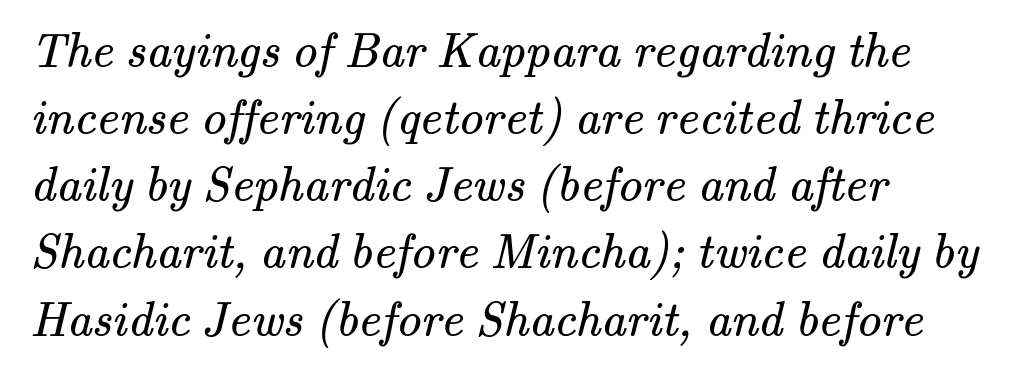
The image shows 49 px regular-weight serif type; set left-aligned, normal line spacing (1.37x), normal letter spacing, not underlined; medium stroke contrast and a small x-height.
